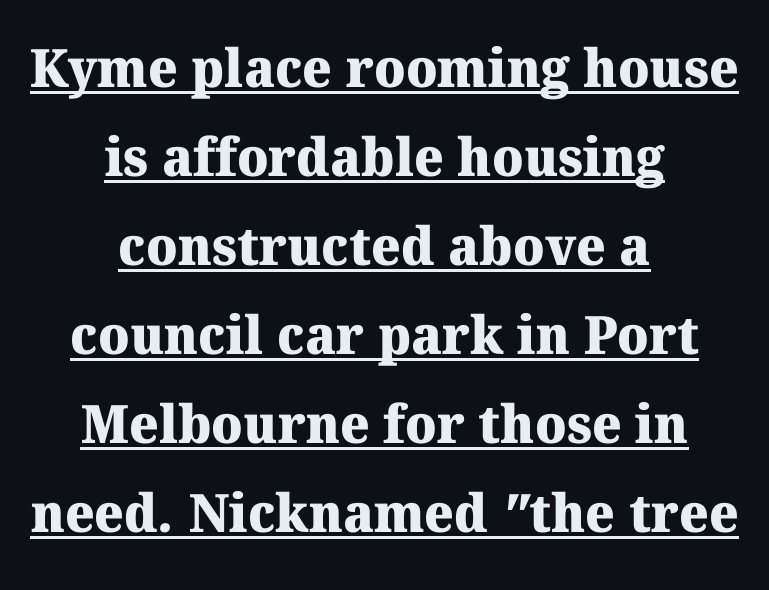
Q: Is the text bold? A: Yes.
Q: Is the typeface a serif or a sans-serif typeface? A: Serif.
Q: Is the text underlined? A: Yes.
Q: How is the paragraph aligned? A: Centered.
Q: Is the spacing between letters normal or unusually wide? A: Normal.
Q: Is the spacing between lines tight, normal or loose? A: Normal.
Q: Width (condensed, normal, or wide)? A: Normal.
Q: Stroke contrast? A: Medium.
Q: x-height? A: Medium.
Q: Monospaced? A: No.
